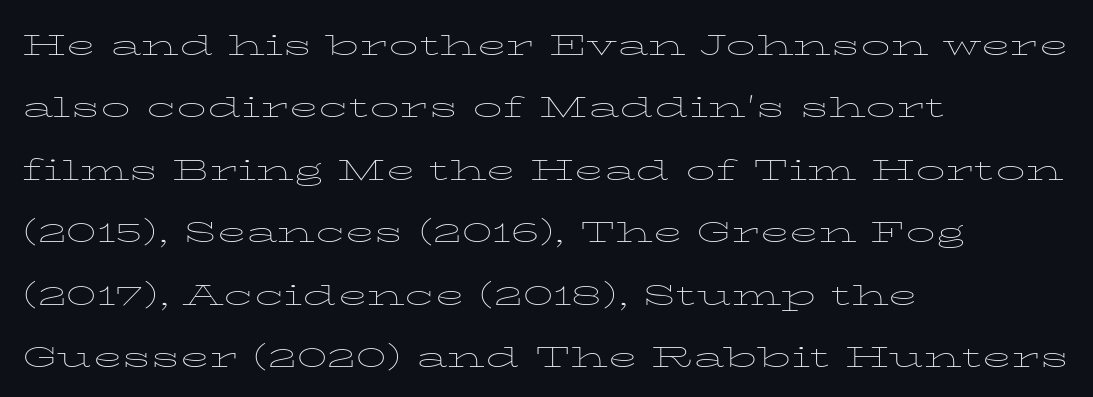
Q: Is the text bold? A: No.
Q: Is the text italic (slanted)? A: No, it is upright.
Q: Is the text underlined? A: No.
Q: How is the paragraph aligned? A: Left-aligned.
Q: Is the spacing between letters normal or unusually wide? A: Normal.
Q: Is the spacing between lines tight, normal or loose? A: Normal.
Q: Width (condensed, normal, or wide)? A: Wide.
Q: Stroke contrast? A: Low.
Q: x-height? A: Medium.
Q: Monospaced? A: No.
